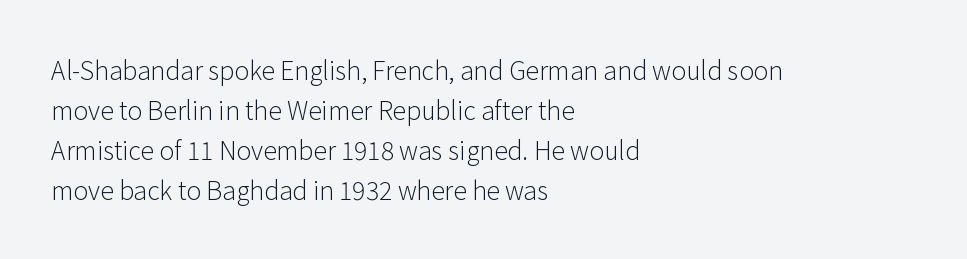
Q: Is the text bold? A: No.
Q: Is the text italic (slanted)? A: No, it is upright.
Q: Is the text underlined? A: No.
Q: How is the paragraph aligned? A: Left-aligned.
Q: Is the spacing between letters normal or unusually wide? A: Normal.
Q: Is the spacing between lines tight, normal or loose? A: Normal.
